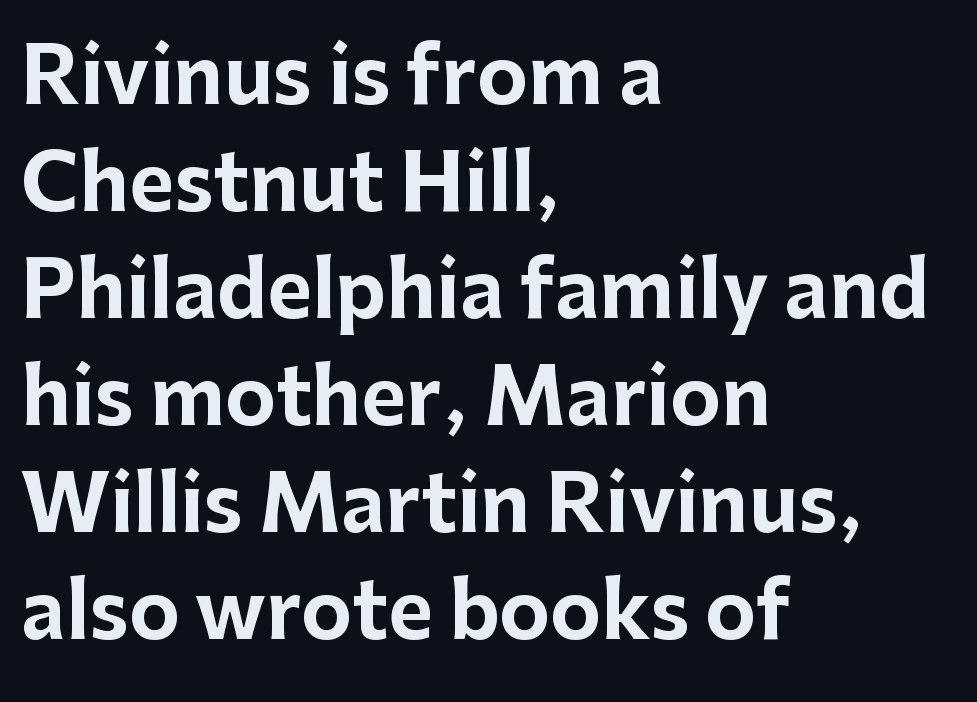
{"serif": "no", "italic": "no", "bold": "yes", "weight": "bold", "width": "normal", "stroke_contrast": "low", "x_height": "medium", "monospaced": "no", "underline": "no", "align": "left", "line_spacing": "normal", "line_spacing_ratio": 1.39, "letter_spacing": "normal", "letter_spacing_em": 0.0, "glyph_px": 77}
